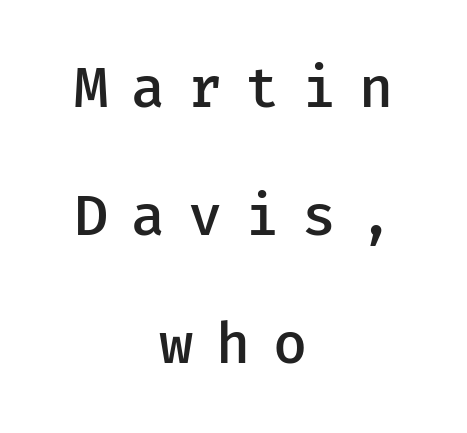
Q: Is the text bold? A: Semi-bold.
Q: Is the text italic (slanted)? A: No, it is upright.
Q: Is the typeface a serif or a sans-serif typeface? A: Sans-serif.
Q: Is the text underlined? A: No.
Q: How is the paragraph aligned? A: Centered.
Q: Is the spacing between letters normal or unusually wide? A: Unusually wide.
Q: Is the spacing between lines tight, normal or loose? A: Loose.
Q: Width (condensed, normal, or wide)? A: Normal.
Q: Stroke contrast? A: Low.
Q: x-height? A: Medium.
